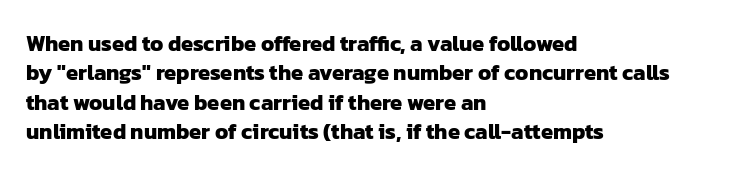
{"bold": "yes", "underline": "no", "align": "left", "line_spacing": "normal", "line_spacing_ratio": 1.33, "letter_spacing": "normal", "letter_spacing_em": 0.0, "glyph_px": 22}
